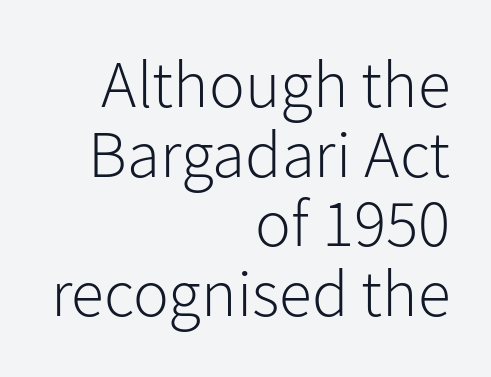
The image shows 67 px light sans-serif type, upright; set right-aligned, tight line spacing (1.04x), normal letter spacing, not underlined; low stroke contrast and a medium x-height.
